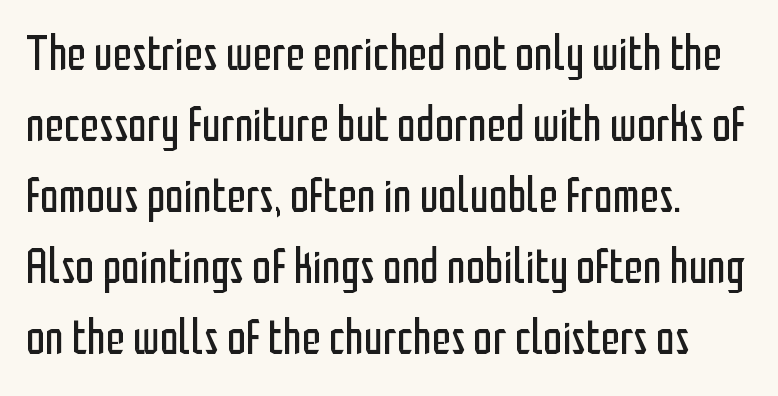
The letters stand upright; this is a roman face. This sample uses plain, unmodified letter spacing. One glance says typical: line gaps are just what's usual. The type family on display is of the sans-serif kind. Check under the words: just untouched page. Proportional: the letters do not fall into vertical columns.
